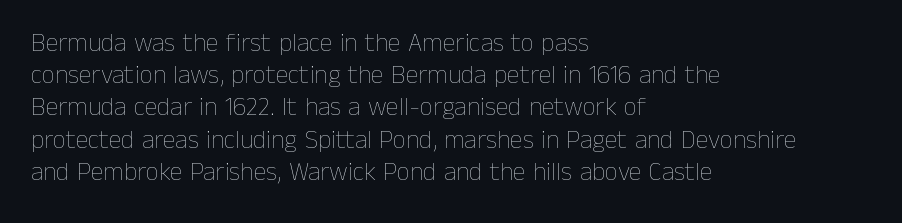
No letter is thick-stroked: the sample isn't bold. The lettering stays uniformly vertical, giving the passage a roman look. This sample uses plain, unmodified letter spacing. These lines stack with their left ends in a neat column. The gap between lines stays unmarked.
